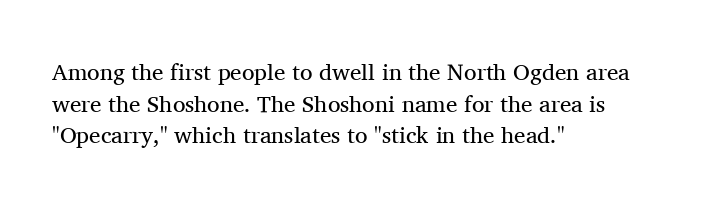
{"italic": "no", "bold": "no", "underline": "no", "align": "left", "line_spacing": "normal", "line_spacing_ratio": 1.38, "letter_spacing": "normal", "letter_spacing_em": 0.0, "glyph_px": 23}
